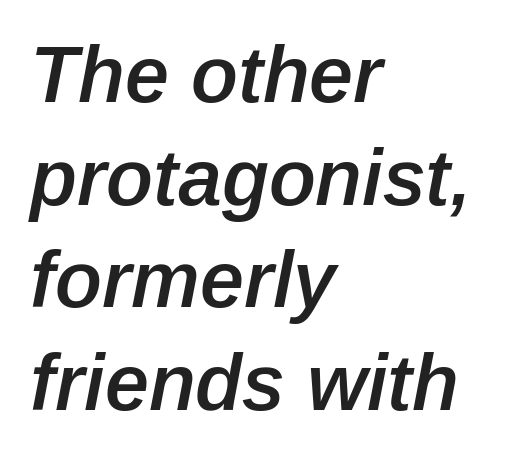
The image shows 79 px semibold type, italic (leaning right); set left-aligned, normal line spacing (1.3x), normal letter spacing, not underlined; low stroke contrast and a medium x-height.
